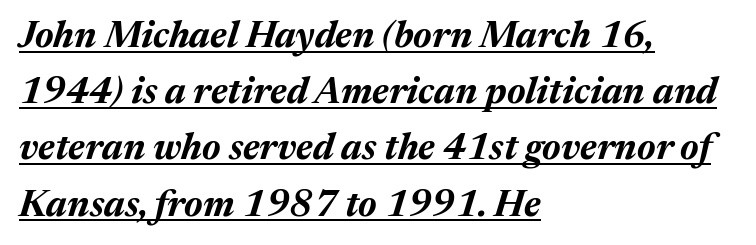
Q: Is the text bold? A: Yes.
Q: Is the text italic (slanted)? A: Yes, it leans right by about 17 degrees.
Q: Is the text underlined? A: Yes.
Q: How is the paragraph aligned? A: Left-aligned.
Q: Is the spacing between letters normal or unusually wide? A: Normal.
Q: Is the spacing between lines tight, normal or loose? A: Normal.
Q: Width (condensed, normal, or wide)? A: Normal.
Q: Stroke contrast? A: Medium.
Q: x-height? A: Medium.
Q: Monospaced? A: No.
